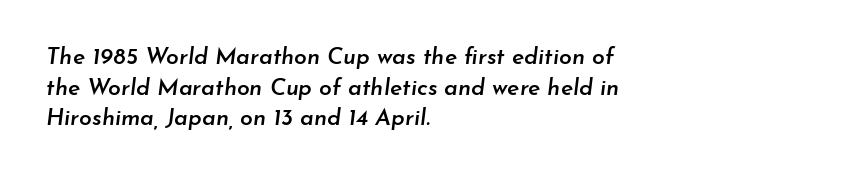
Quick note: underline off. Horizontal bands of white between lines are of average thickness. The face used here is rendered with its standard letterfit. Compared with ordinary roman type, these characters are visibly tilted. Line starts are locked; line ends wander.
